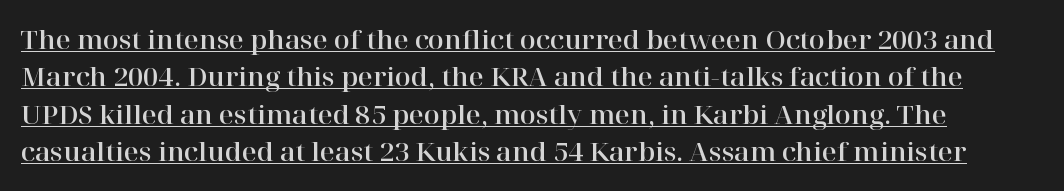
Q: Is the text italic (slanted)? A: No, it is upright.
Q: Is the text underlined? A: Yes.
Q: Is the spacing between letters normal or unusually wide? A: Normal.
Q: Is the spacing between lines tight, normal or loose? A: Normal.
